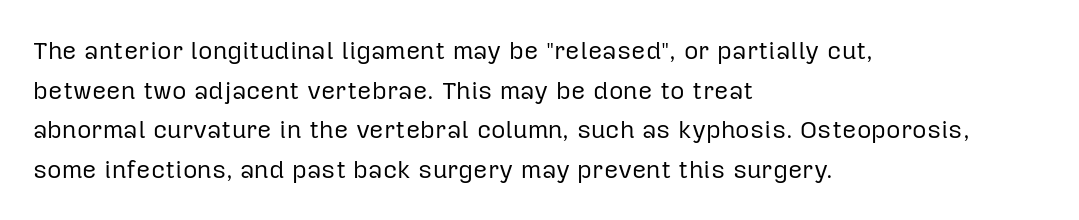
The image shows 25 px text type, upright; set left-aligned, normal line spacing (1.59x), normal letter spacing, not underlined.
